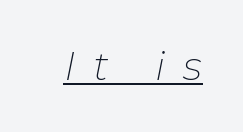
Q: Is the text bold? A: No.
Q: Is the text italic (slanted)? A: Yes, it leans right by about 11 degrees.
Q: Is the text underlined? A: Yes.
Q: Is the spacing between letters normal or unusually wide? A: Unusually wide.
Q: Width (condensed, normal, or wide)? A: Normal.
Q: Stroke contrast? A: Low.
Q: x-height? A: Medium.
Q: Monospaced? A: No.
